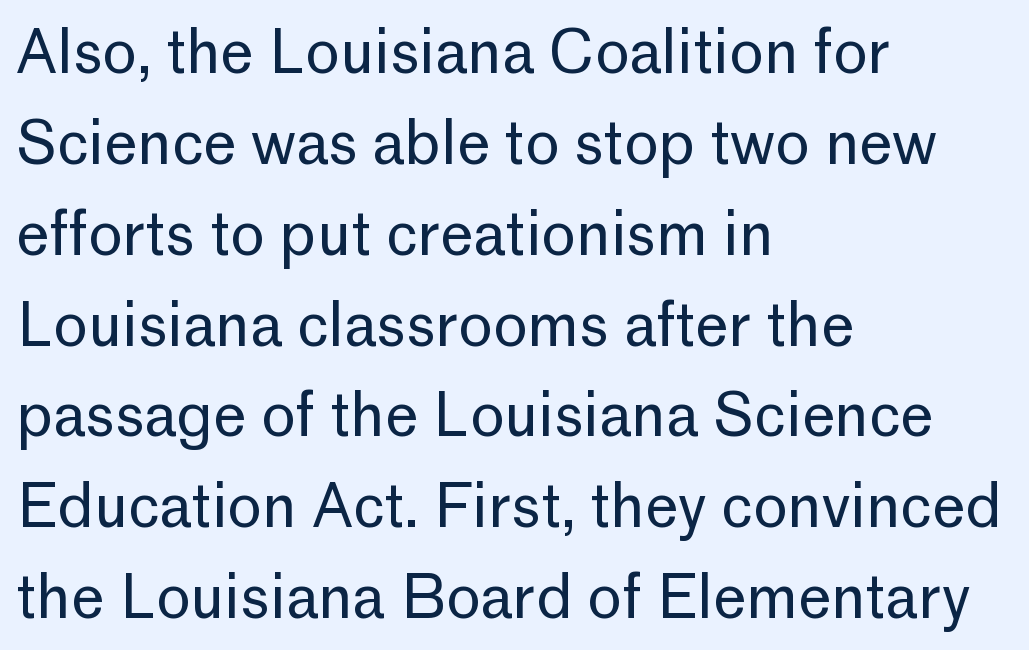
The font sits on the lighter half of the weight spectrum, regular included. This rendering features lettering with no underline. Caption: multi-line text, flush left, ragged right. Font category for this specimen: sans-serif. Nobody touched the tracking dial on this one.
